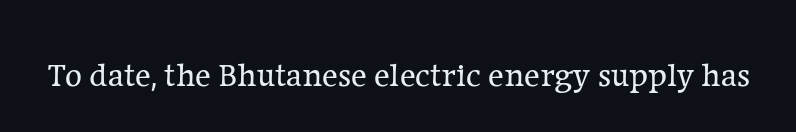
The image shows 33 px regular-weight serif type, upright; set normal letter spacing, not underlined; low stroke contrast and a medium x-height.
